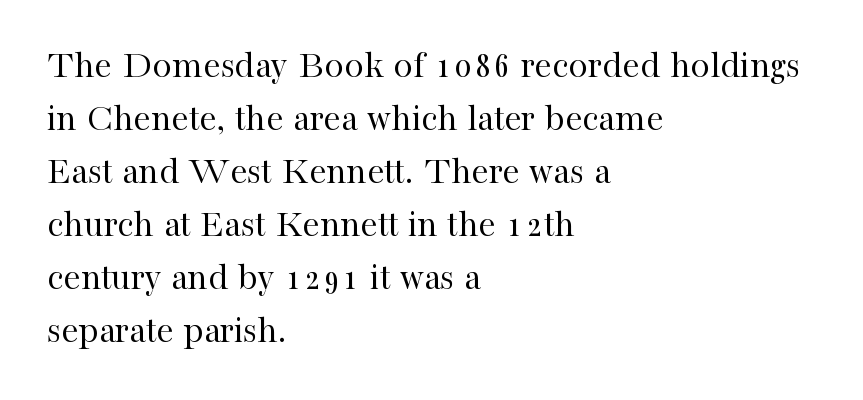
{"serif": "yes", "italic": "no", "bold": "no", "weight": "regular", "width": "normal", "stroke_contrast": "high", "x_height": "medium", "monospaced": "no", "underline": "no", "align": "left", "line_spacing": "normal", "line_spacing_ratio": 1.36, "letter_spacing": "normal", "letter_spacing_em": 0.0, "glyph_px": 39}
